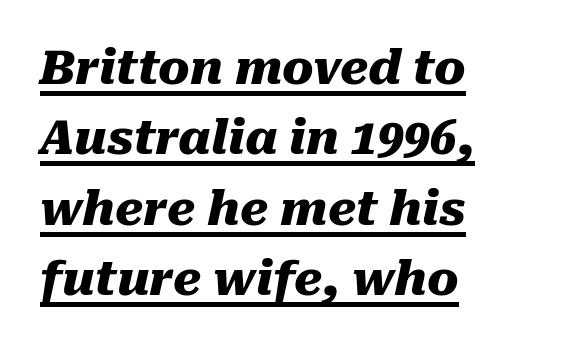
Q: Is the text bold? A: Yes.
Q: Is the text italic (slanted)? A: Yes, it leans right by about 10 degrees.
Q: Is the text underlined? A: Yes.
Q: How is the paragraph aligned? A: Left-aligned.
Q: Is the spacing between letters normal or unusually wide? A: Normal.
Q: Is the spacing between lines tight, normal or loose? A: Normal.
Q: Width (condensed, normal, or wide)? A: Normal.
Q: Stroke contrast? A: Medium.
Q: x-height? A: Medium.
Q: Monospaced? A: No.
